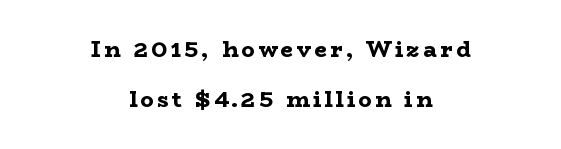
Bare-footed words on every line. Does the weight exceed regular? Yes, all the way to bold. Leading is clearly above the norm, producing a sparse column. Does the lettering tilt? It doesn't — this is upright. Horizontal alignment here is central, giving a formal, balanced look.
